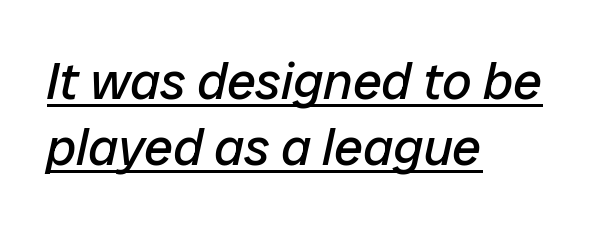
The cut favours lightness, reaching ordinary text weight at its darkest. The rendered words wear a rule along their underside. Inter-character spacing is left at the font's built-in metrics. These lines are rendered in a variable-pitch font. Compared with ordinary roman type, these characters are visibly tilted.
